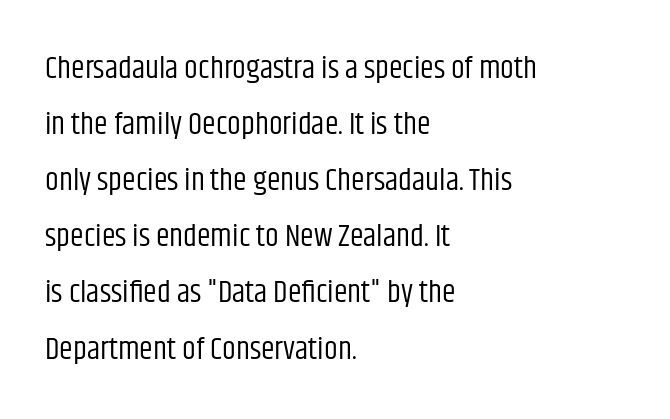
{"serif": "no", "italic": "no", "bold": "no", "weight": "regular", "width": "condensed", "stroke_contrast": "low", "x_height": "large", "monospaced": "no", "underline": "no", "align": "left", "line_spacing_ratio": 1.81, "letter_spacing": "normal", "letter_spacing_em": 0.0, "glyph_px": 31}
